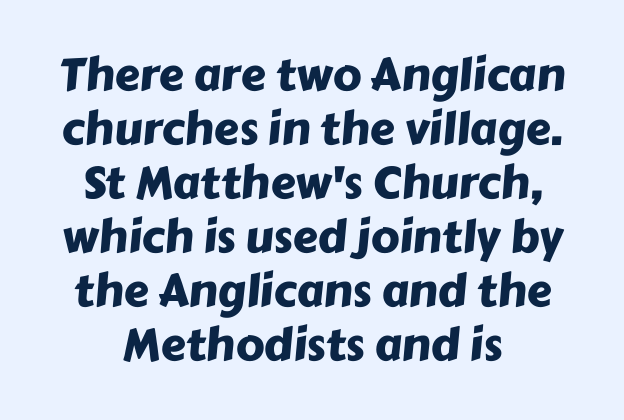
Nothing unusual about the tracking: characters are spaced as the font intends. These lines are rendered in a variable-pitch font. Plain, unruled lines of type. This rendering uses center alignment, leaving both contours irregular but symmetric.
